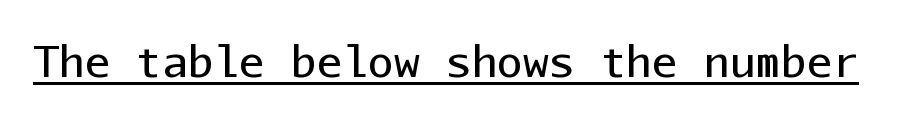
The image shows 43 px regular-weight sans-serif type, upright, monospaced; set normal letter spacing, underlined; low stroke contrast and a medium x-height.
